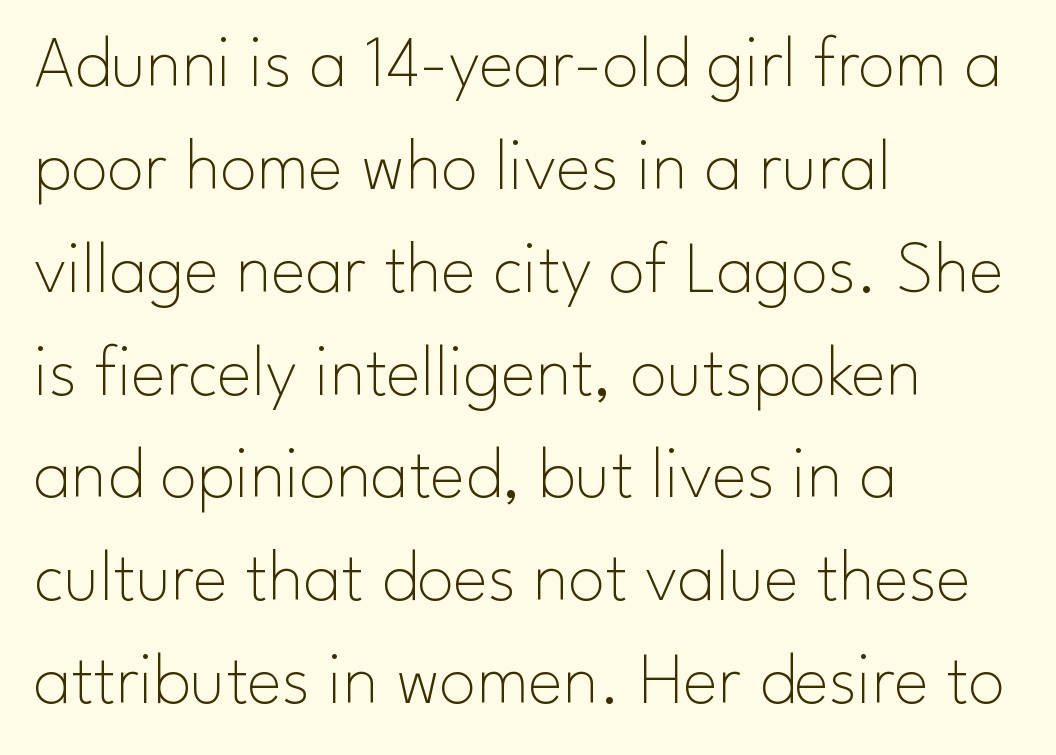
Q: Is the text bold? A: No.
Q: Is the text italic (slanted)? A: No, it is upright.
Q: Is the typeface a serif or a sans-serif typeface? A: Sans-serif.
Q: Is the text underlined? A: No.
Q: How is the paragraph aligned? A: Left-aligned.
Q: Is the spacing between letters normal or unusually wide? A: Normal.
Q: Is the spacing between lines tight, normal or loose? A: Normal.
Q: Width (condensed, normal, or wide)? A: Normal.
Q: Stroke contrast? A: Low.
Q: x-height? A: Small.
Q: Monospaced? A: No.
